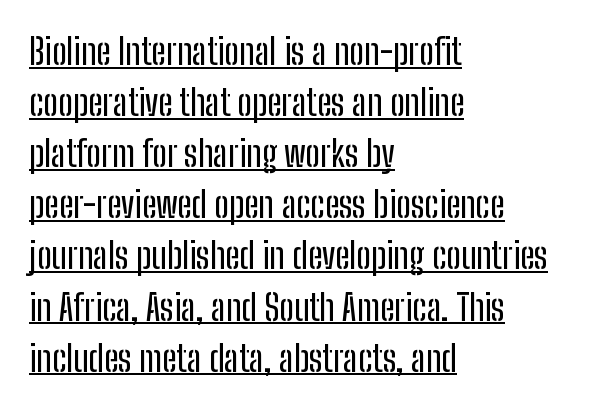
Q: Is the text italic (slanted)? A: No, it is upright.
Q: Is the typeface a serif or a sans-serif typeface? A: Sans-serif.
Q: Is the text underlined? A: Yes.
Q: How is the paragraph aligned? A: Left-aligned.
Q: Is the spacing between letters normal or unusually wide? A: Normal.
Q: Is the spacing between lines tight, normal or loose? A: Normal.
Q: Width (condensed, normal, or wide)? A: Condensed.
Q: Stroke contrast? A: Low.
Q: x-height? A: Medium.
Q: Monospaced? A: No.
